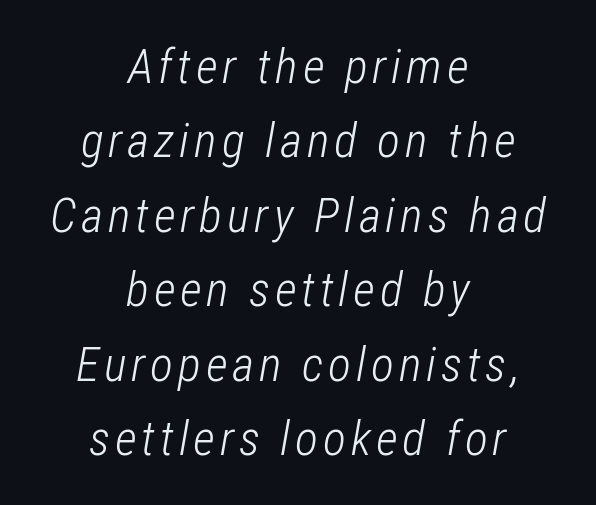
Counters stay open thanks to moderate or lighter strokes. Is this a fixed-width face? No — the glyphs have proportional, varying widths. Beneath every word, the page is bare. The glyphs look as if they've been sheared to an angle. Layout note: lines centered. The designer left line spacing at the default.
